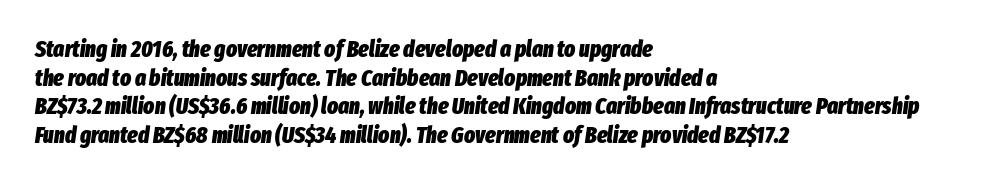
Q: Is the text bold? A: Yes.
Q: Is the text italic (slanted)? A: Yes, it leans right by about 8 degrees.
Q: Is the text underlined? A: No.
Q: How is the paragraph aligned? A: Left-aligned.
Q: Is the spacing between letters normal or unusually wide? A: Normal.
